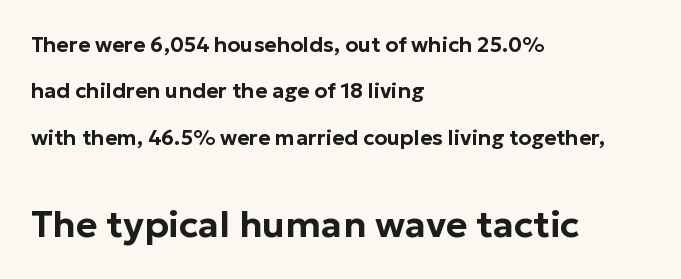
Q: Is the text italic (slanted)? A: No, it is upright.
Q: Is the typeface a serif or a sans-serif typeface? A: Sans-serif.
Q: Is the text underlined? A: No.
Q: How is the paragraph aligned? A: Left-aligned.
Q: Is the spacing between letters normal or unusually wide? A: Normal.
Q: Is the spacing between lines tight, normal or loose? A: Loose.
Q: Which block of text is set in a larger size, the first (top) or the second (bottom)? A: The second (bottom) one.
Q: Width (condensed, normal, or wide)? A: Normal.
Q: Stroke contrast? A: Low.
Q: x-height? A: Medium.
Q: Monospaced? A: No.
